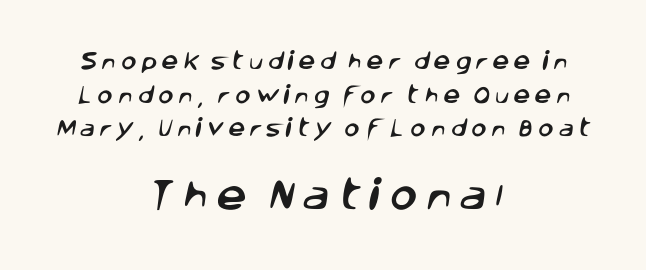
Serif or sans? Sans — the stroke terminals are bare. In this sample the second text group is rendered at the bigger scale. Neither beginnings nor endings align; midpoints do. Each letter keeps its own natural width here, so spacing adapts to shape.
